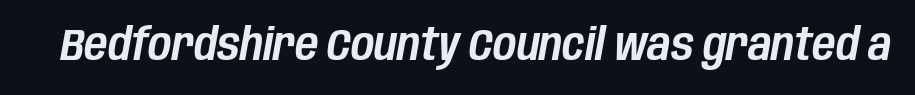
Observe the ordinary spacing: letters are neighbours, not strangers. Underlining? Definitely not there. Is this a fixed-width face? No — the glyphs have proportional, varying widths. Is the type slanted? Yes — the strokes lean at a clear angle.
